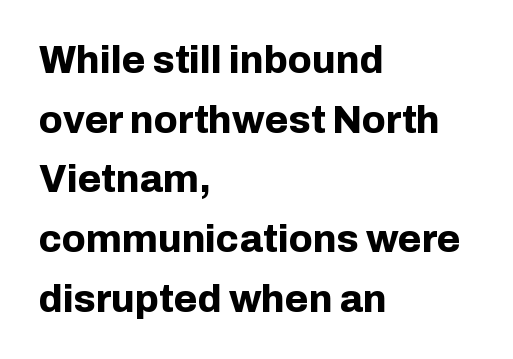
{"serif": "no", "italic": "no", "bold": "yes", "weight": "bold", "width": "normal", "stroke_contrast": "low", "x_height": "medium", "monospaced": "no", "underline": "no", "align": "left", "line_spacing": "normal", "line_spacing_ratio": 1.57, "letter_spacing": "normal", "letter_spacing_em": 0.0, "glyph_px": 38}
